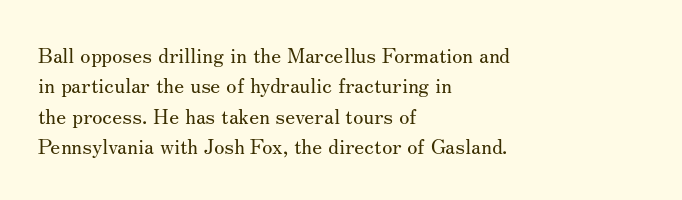
Letter spacing: default. Ink coverage per letter is moderate at most. The rag falls on the right side of this text block. Descenders are the only things crossing below the line. This block has exactly the height ordinary leading produces. This is the regular roman posture of the typeface.
